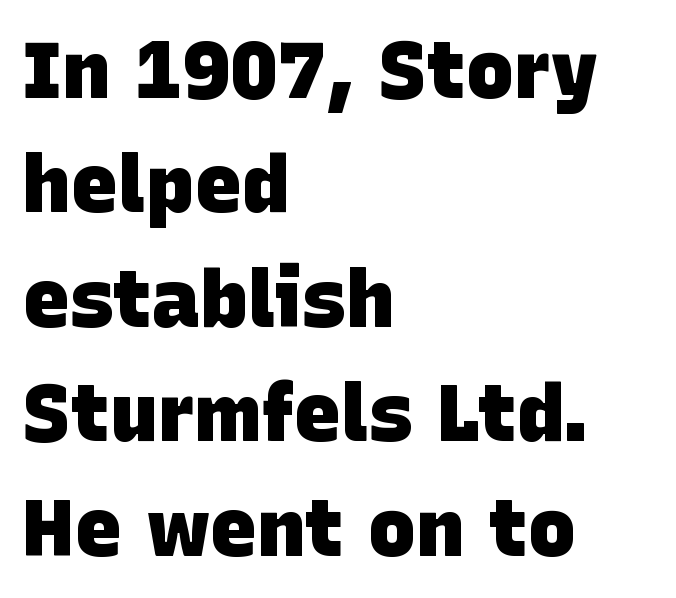
{"serif": "no", "bold": "yes", "weight": "heavy", "width": "normal", "stroke_contrast": "low", "x_height": "large", "monospaced": "no", "underline": "no", "align": "left", "line_spacing": "normal", "line_spacing_ratio": 1.43, "letter_spacing": "normal", "letter_spacing_em": 0.0, "glyph_px": 80}
